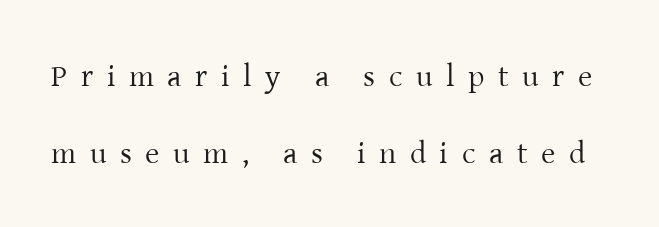
{"serif": "yes", "italic": "no", "bold": "no", "weight": "regular", "width": "normal", "stroke_contrast": "low", "x_height": "medium", "monospaced": "no", "underline": "no", "line_spacing": "loose", "line_spacing_ratio": 2.5, "letter_spacing": "wide", "letter_spacing_em": 0.44, "glyph_px": 31}
